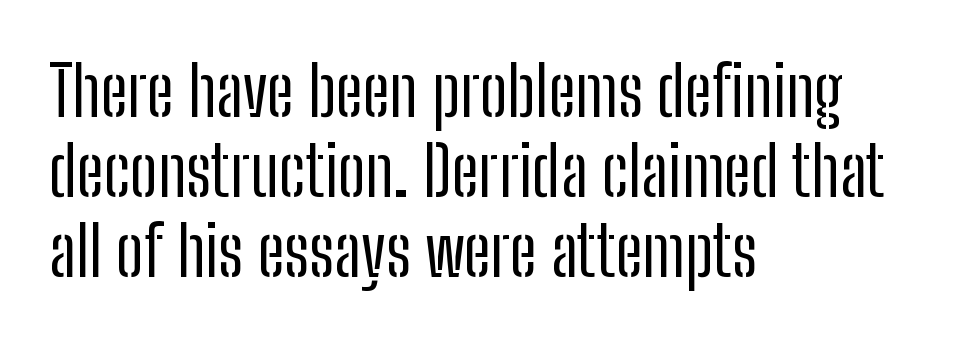
The image shows 69 px regular-weight, condensed sans-serif type, upright; set left-aligned, line spacing 1.16x, normal letter spacing, not underlined; low stroke contrast and a medium x-height.
